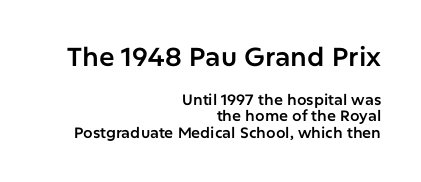
Q: Is the text italic (slanted)? A: No, it is upright.
Q: Is the text underlined? A: No.
Q: How is the paragraph aligned? A: Right-aligned.
Q: Is the spacing between letters normal or unusually wide? A: Normal.
Q: Is the spacing between lines tight, normal or loose? A: Tight.
Q: Which block of text is set in a larger size, the first (top) or the second (bottom)? A: The first (top) one.
